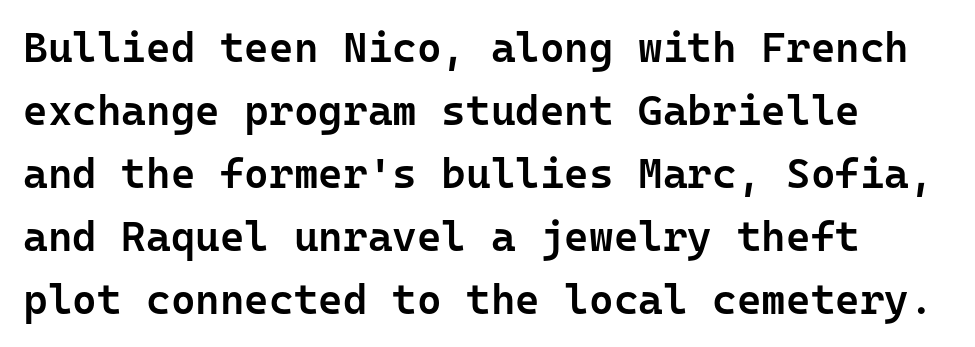
{"serif": "no", "italic": "no", "bold": "semi", "weight": "semibold", "width": "normal", "stroke_contrast": "low", "x_height": "medium", "monospaced": "yes", "underline": "no", "line_spacing": "normal", "line_spacing_ratio": 1.5, "letter_spacing": "normal", "letter_spacing_em": 0.0, "glyph_px": 42}
